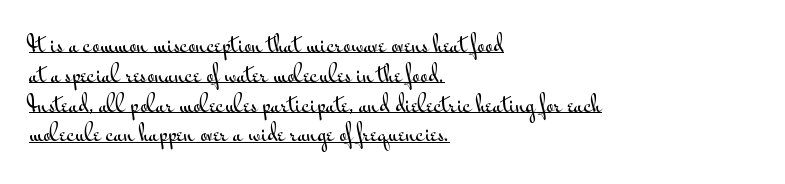
Visually the block forms a straight wall on the left and a jagged coastline on the right. Leading: standard. What decoration does the sample have? An underline.
